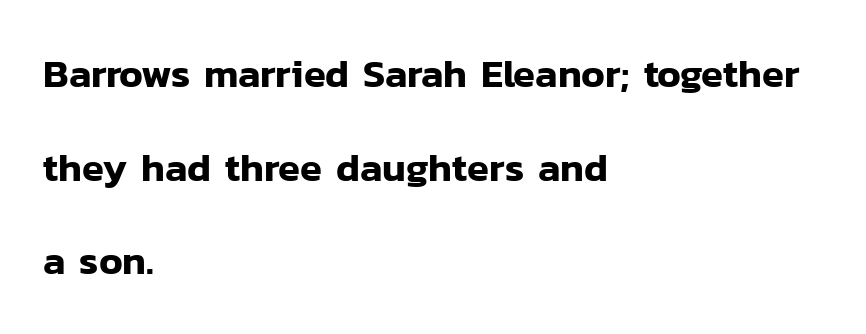
Q: Is the text italic (slanted)? A: No, it is upright.
Q: Is the typeface a serif or a sans-serif typeface? A: Sans-serif.
Q: Is the text underlined? A: No.
Q: How is the paragraph aligned? A: Left-aligned.
Q: Is the spacing between letters normal or unusually wide? A: Normal.
Q: Is the spacing between lines tight, normal or loose? A: Loose.
Q: Width (condensed, normal, or wide)? A: Normal.
Q: Stroke contrast? A: Low.
Q: x-height? A: Medium.
Q: Monospaced? A: No.
